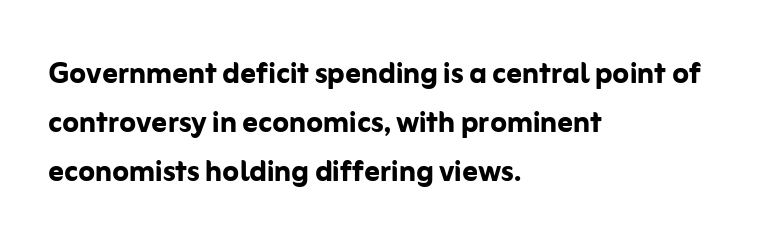
Q: Is the text bold? A: Yes.
Q: Is the text italic (slanted)? A: No, it is upright.
Q: Is the typeface a serif or a sans-serif typeface? A: Sans-serif.
Q: Is the text underlined? A: No.
Q: How is the paragraph aligned? A: Left-aligned.
Q: Is the spacing between letters normal or unusually wide? A: Normal.
Q: Is the spacing between lines tight, normal or loose? A: Normal.
Q: Width (condensed, normal, or wide)? A: Normal.
Q: Stroke contrast? A: Low.
Q: x-height? A: Medium.
Q: Monospaced? A: No.
